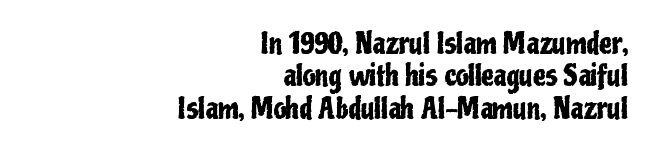
Q: Is the text italic (slanted)? A: No, it is upright.
Q: Is the typeface a serif or a sans-serif typeface? A: Sans-serif.
Q: Is the text underlined? A: No.
Q: How is the paragraph aligned? A: Right-aligned.
Q: Is the spacing between letters normal or unusually wide? A: Normal.
Q: Width (condensed, normal, or wide)? A: Condensed.
Q: Stroke contrast? A: Low.
Q: x-height? A: Medium.
Q: Monospaced? A: No.
